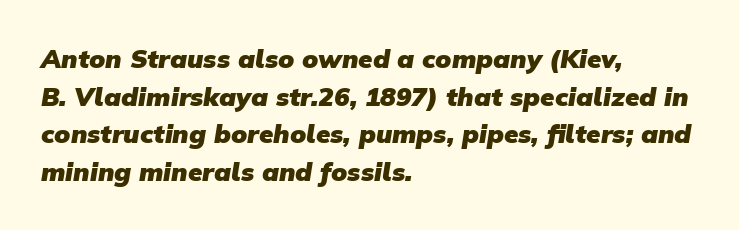
The image shows 26 px bold type; set left-aligned, normal line spacing (1.45x), normal letter spacing, not underlined.
